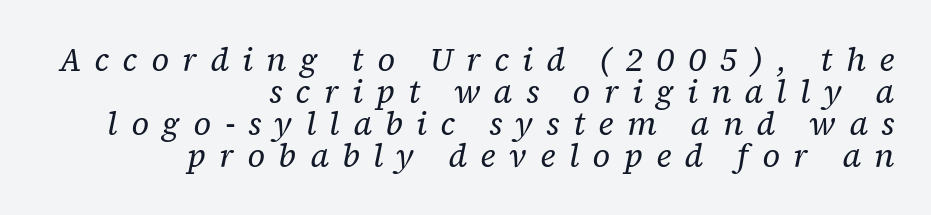
The letters are spread apart with noticeably loose tracking. In terms of letterform style, serifs are clearly present. Summary of vertical rhythm: compact, with narrow interline spacing. Letters rest on an invisible, unmarked baseline. All the whitespace from short lines collects on the left.
